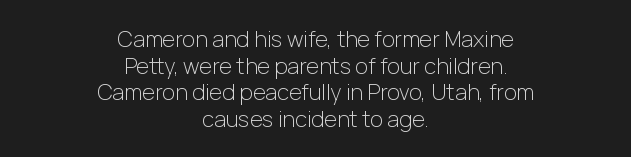
What stands out about the letter spacing? Nothing — it is the standard amount. Every row of glyphs is offset so its center matches the block's center. The cut favours lightness, reaching ordinary text weight at its darkest. Designer's note — italics off, roman on. Clear beneath every line of the passage.
